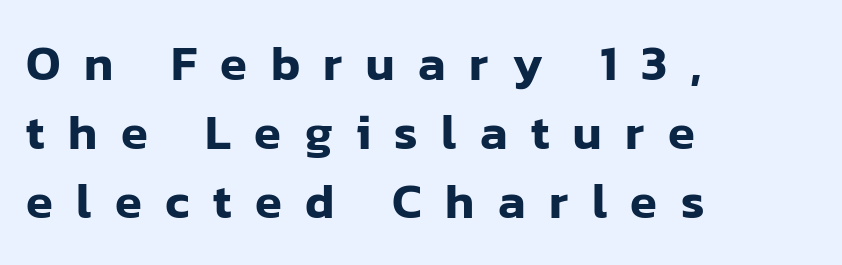
Which margin do the lines hug? The left one — the right edge is uneven. A typesetter would call this heavily tracked-out type. In terms of posture, this sample is upright. The rendering uses a moderate line-height, typical for paragraphs.
